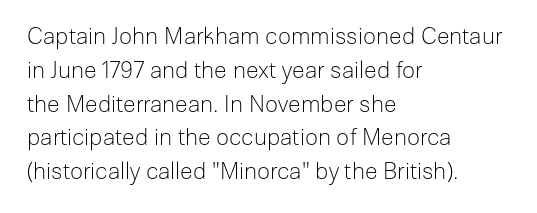
Q: Is the text bold? A: No.
Q: Is the text italic (slanted)? A: No, it is upright.
Q: Is the text underlined? A: No.
Q: How is the paragraph aligned? A: Left-aligned.
Q: Is the spacing between letters normal or unusually wide? A: Normal.
Q: Is the spacing between lines tight, normal or loose? A: Normal.
